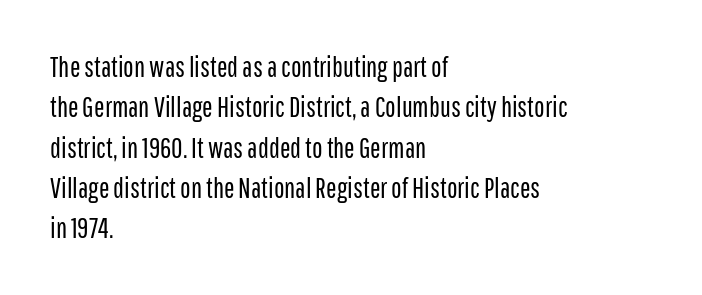
The face looks like a standard text weight, possibly lighter. Upright lettering throughout. Regarding leading, the lines here are spaced in the standard way. These lines are composed in type without serifs.
